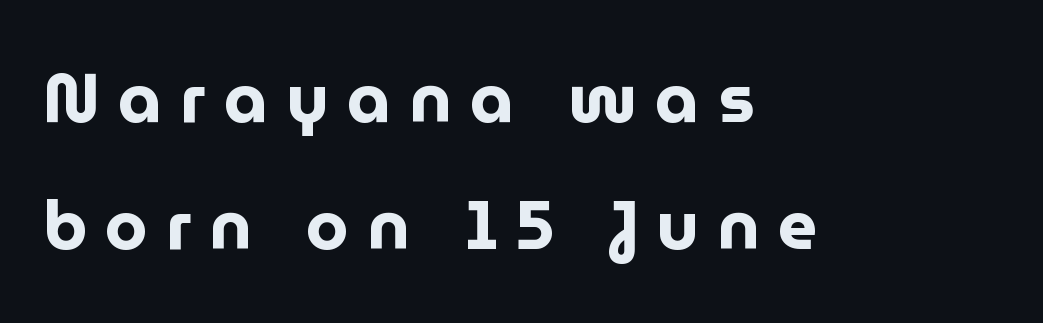
The image shows 69 px bold sans-serif type, upright; set left-aligned, line spacing 1.84x, unusually wide letter spacing (+0.26 em), not underlined; low stroke contrast and a medium x-height.
